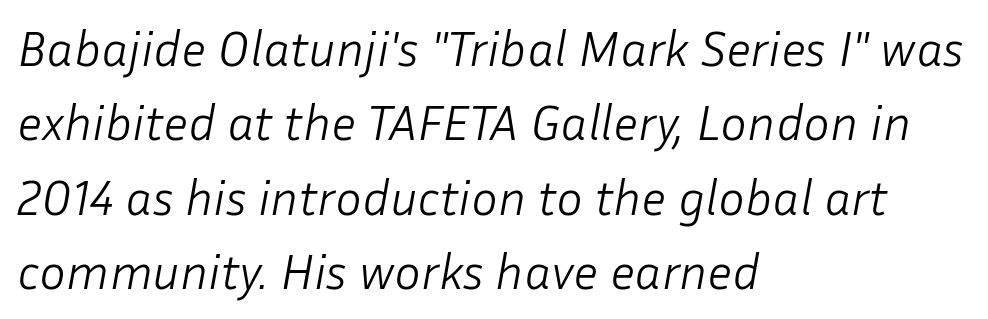
{"italic": "yes", "lean": "right", "slant_degrees": 10, "bold": "no", "weight": "light", "width": "normal", "stroke_contrast": "low", "x_height": "medium", "monospaced": "no", "underline": "no", "align": "left", "line_spacing": "normal", "line_spacing_ratio": 1.49, "letter_spacing": "normal", "letter_spacing_em": 0.0, "glyph_px": 50}
